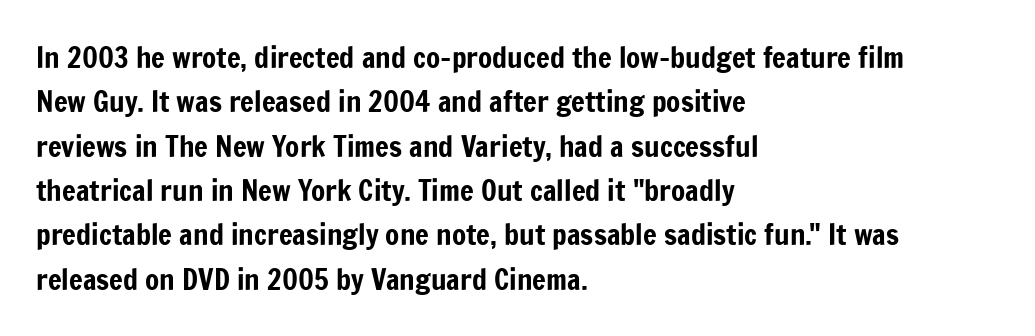
A typesetter would call this proportional, since set widths differ per character. A sans-serif font was chosen for this passage. The gap between lines stays unmarked. Vertical strokes here are truly vertical. Normally led — the rows are evenly, conventionally spaced. The tracking reads as untouched default to a designer's eye.
